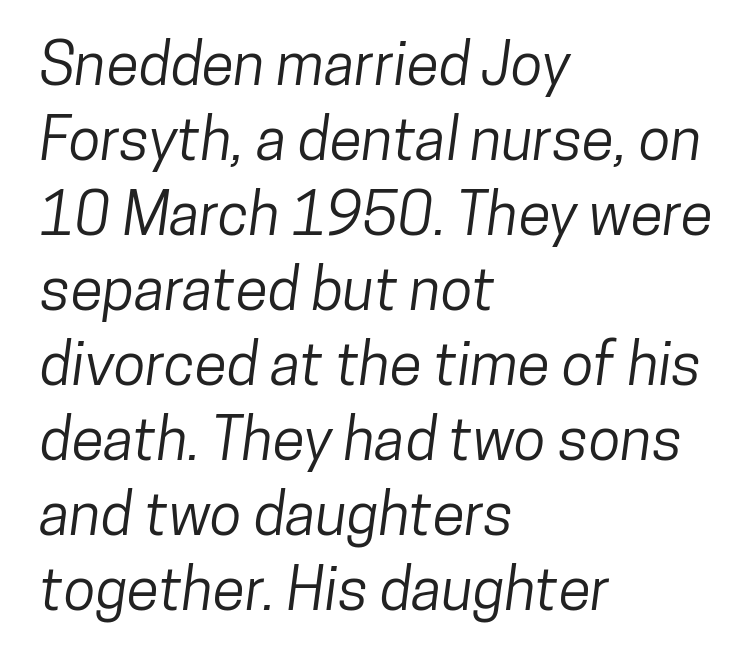
{"serif": "no", "width": "condensed", "stroke_contrast": "low", "x_height": "medium", "monospaced": "no", "underline": "no", "align": "left", "line_spacing": "normal", "line_spacing_ratio": 1.27, "letter_spacing": "normal", "letter_spacing_em": 0.0, "glyph_px": 59}
